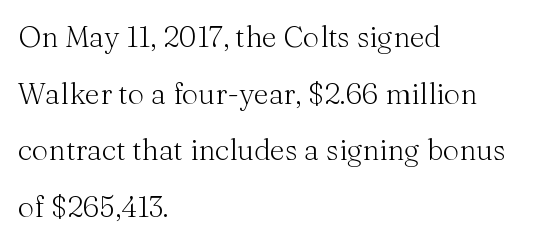
The image shows 29 px light serif type, upright; set left-aligned, loose line spacing (1.95x), normal letter spacing, not underlined; medium stroke contrast and a medium x-height.
